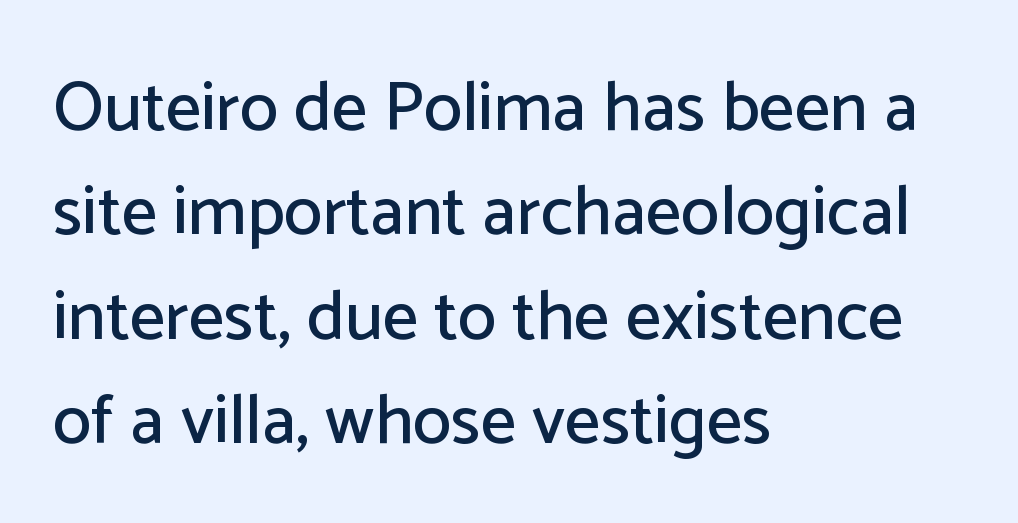
{"serif": "no", "italic": "no", "width": "normal", "stroke_contrast": "low", "x_height": "medium", "monospaced": "no", "underline": "no", "align": "left", "line_spacing": "normal", "line_spacing_ratio": 1.49, "letter_spacing": "normal", "letter_spacing_em": 0.0, "glyph_px": 70}
